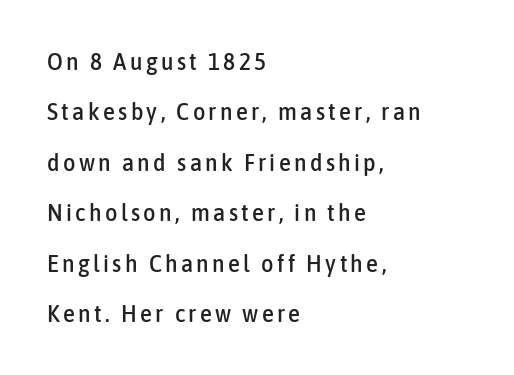
Q: Is the text italic (slanted)? A: No, it is upright.
Q: Is the text underlined? A: No.
Q: How is the paragraph aligned? A: Left-aligned.
Q: Is the spacing between lines tight, normal or loose? A: Loose.
